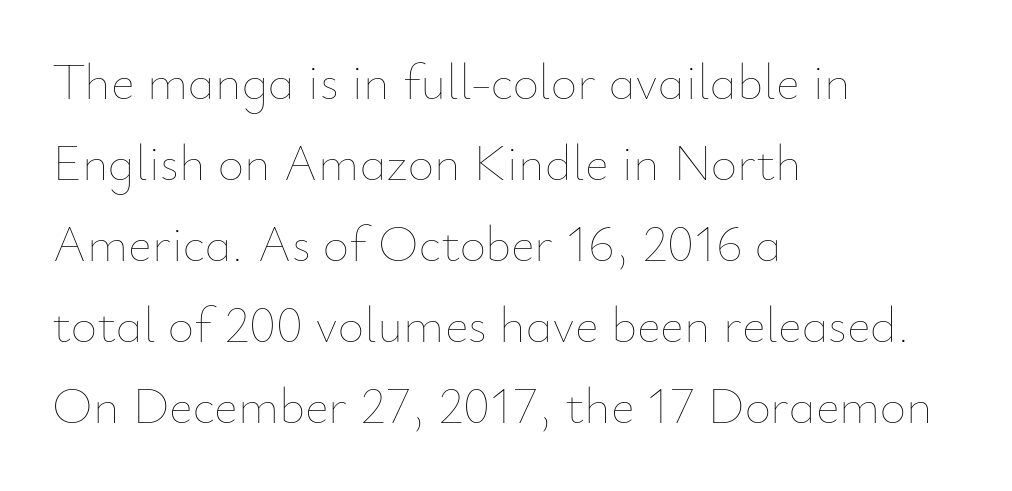
The image shows 51 px thin type, upright; set left-aligned, normal line spacing (1.59x), normal letter spacing, not underlined; low stroke contrast and a small x-height.
